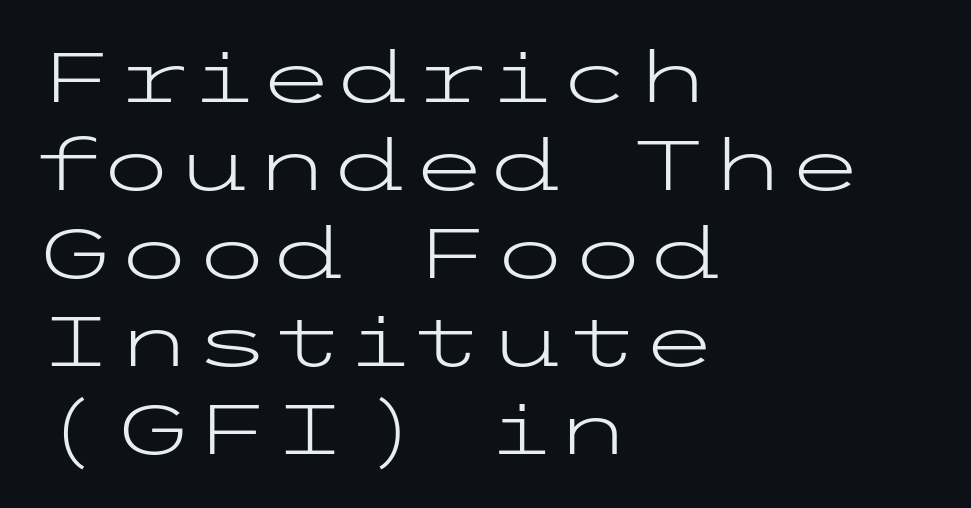
Q: Is the text bold? A: No.
Q: Is the text italic (slanted)? A: No, it is upright.
Q: Is the typeface a serif or a sans-serif typeface? A: Sans-serif.
Q: Is the text underlined? A: No.
Q: How is the paragraph aligned? A: Left-aligned.
Q: Is the spacing between letters normal or unusually wide? A: Normal.
Q: Width (condensed, normal, or wide)? A: Wide.
Q: Stroke contrast? A: Low.
Q: x-height? A: Medium.
